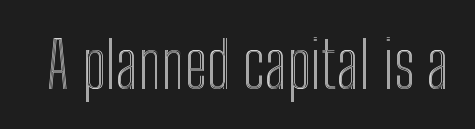
{"italic": "no", "width": "condensed", "x_height": "medium", "monospaced": "no", "underline": "no", "letter_spacing": "normal", "letter_spacing_em": 0.0, "glyph_px": 64}
